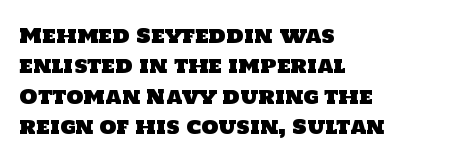
The image shows 20 px text type; set left-aligned, normal line spacing (1.52x), normal letter spacing, not underlined.
